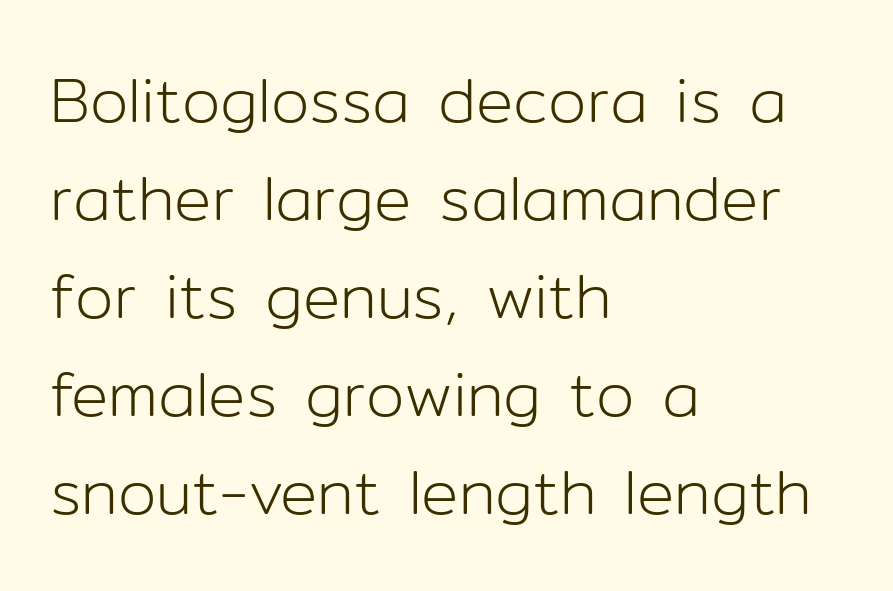
The image shows 62 px light sans-serif type, upright; set left-aligned, normal line spacing (1.58x), normal letter spacing, not underlined; low stroke contrast and a medium x-height.
